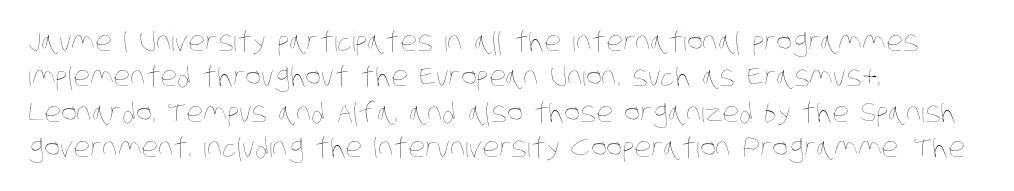
Words float on clear page, feet unadorned. Default kerning and tracking; the words read as compact shapes. Typeset ragged right — the left edge is the straight one. Bold? No — there's no thickening of the strokes. Evenly set lines give the paragraph a standard silhouette.
